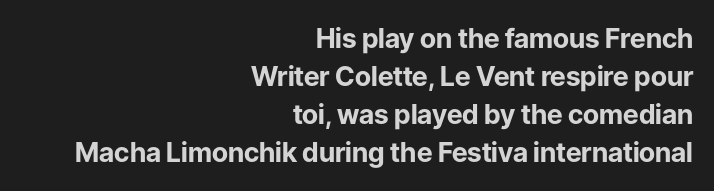
The image shows 27 px bold type, upright; set right-aligned, normal line spacing (1.41x), normal letter spacing, not underlined.
